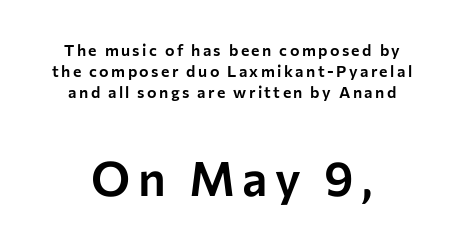
The image shows 48 px sans-serif type, upright; set centered, normal line spacing (1.32x), not underlined; the second (bottom) block is 3.0x larger; low stroke contrast and a medium x-height.
